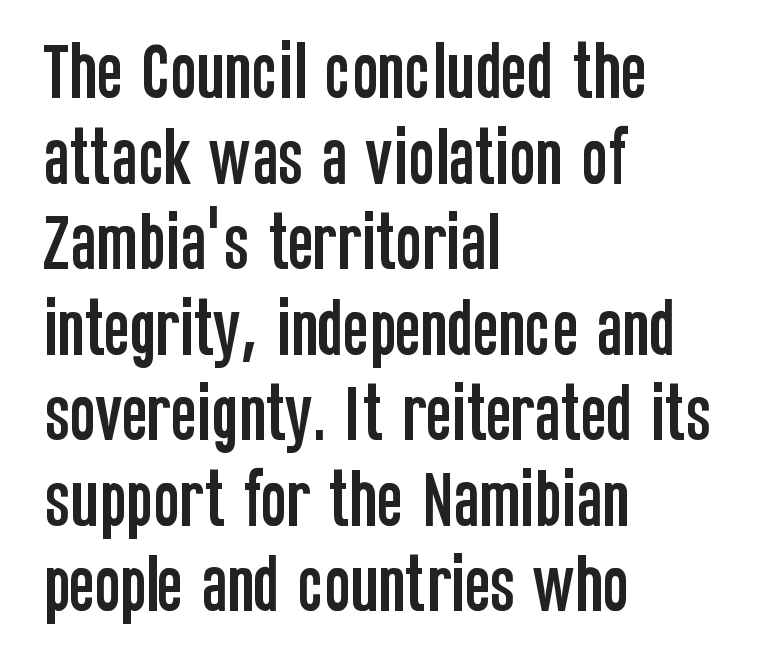
{"serif": "no", "italic": "no", "width": "condensed", "stroke_contrast": "low", "x_height": "large", "monospaced": "no", "underline": "no", "align": "left", "line_spacing": "normal", "line_spacing_ratio": 1.38, "letter_spacing": "normal", "letter_spacing_em": 0.0, "glyph_px": 62}
